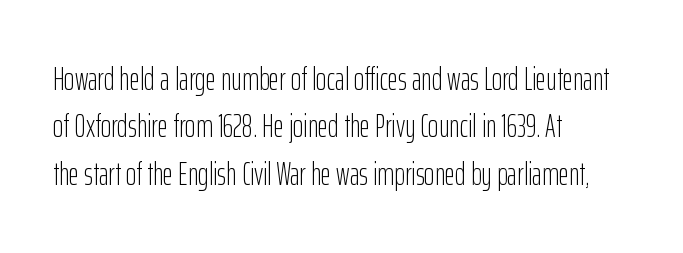
The image shows 32 px light, condensed sans-serif type, upright; set left-aligned, normal line spacing (1.48x), normal letter spacing, not underlined; low stroke contrast and a medium x-height.
